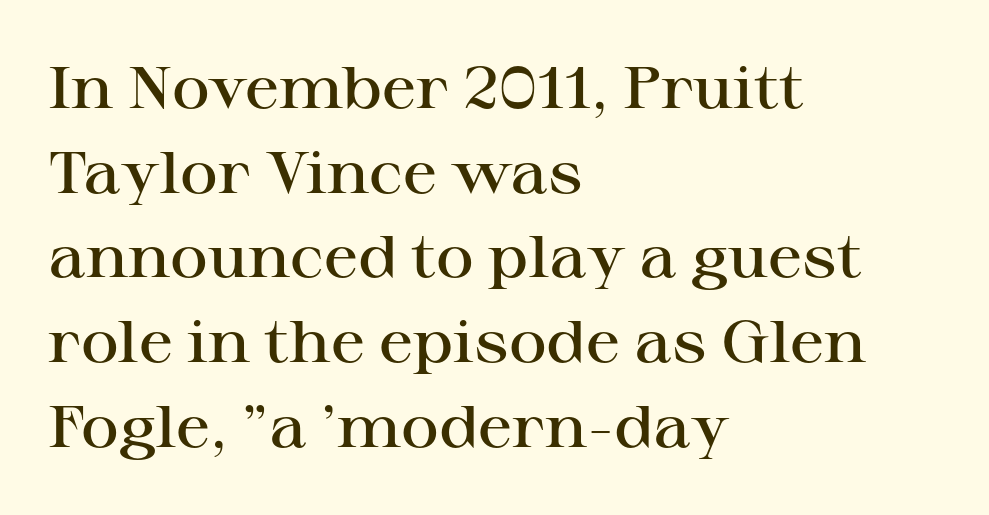
Think of a printed novel: that variable character pitch is what you see here. The font's upright variant was chosen for this text. Honestly, the letter spacing is just normal — you wouldn't notice it. Its strokes are somewhat broadened, the hallmark of semibold type. Baseline-to-baseline distance is the conventional proportion of letter height. This rendering features lettering with no underline.
